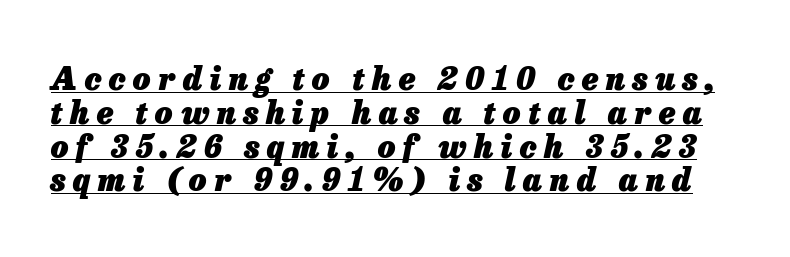
Italic: yes, the glyphs are oblique. Underline: present. Tracking value appears strongly positive — letters spread wide. Spacing verdict: proportional, widths tailored to each character. Does the leading feel generous? Not at all — it's pinched. The passage shown is emphatically bold.
